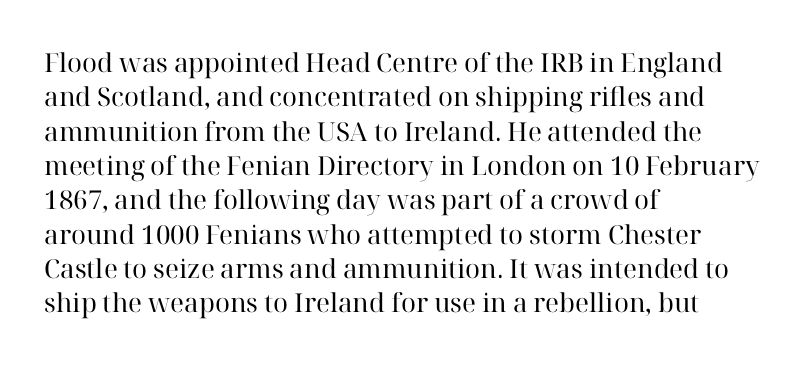
The image shows 26 px text type, upright; set left-aligned, normal line spacing (1.32x), normal letter spacing, not underlined.
